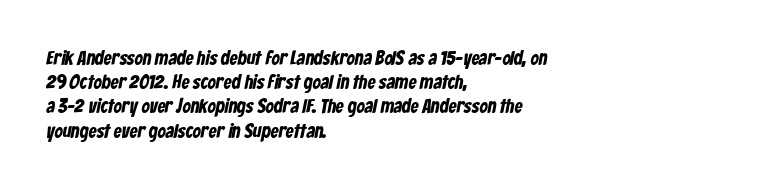
Q: Is the text underlined? A: No.
Q: How is the paragraph aligned? A: Left-aligned.
Q: Is the spacing between letters normal or unusually wide? A: Normal.
